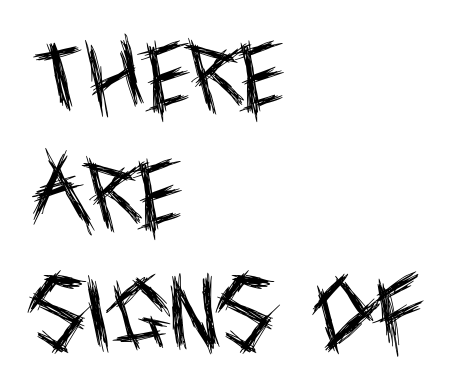
The characters are drawn with everyday or finer stroke widths. These lines were composed using upright roman letters. A student would call this left alignment; a typographer would say flush left, rag right. Each word holds together tightly as a unit, with standard inter-letter gaps. Has an underline been added? It has not.
